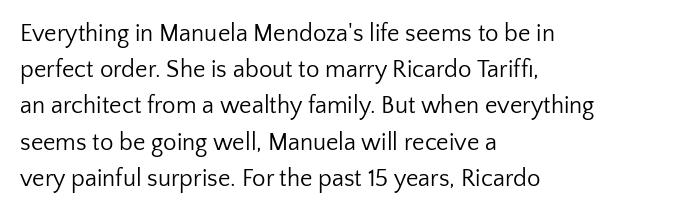
The image shows 24 px text type, upright; set left-aligned, normal line spacing (1.51x), normal letter spacing, not underlined.
